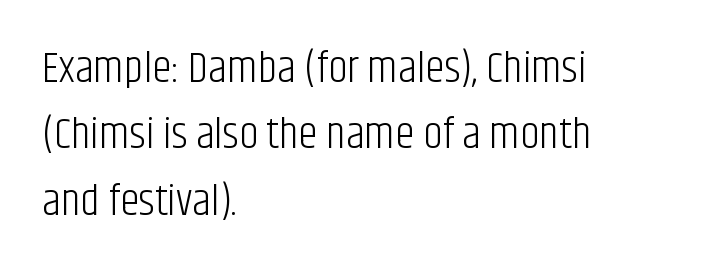
Q: Is the text bold? A: No.
Q: Is the text italic (slanted)? A: No, it is upright.
Q: Is the typeface a serif or a sans-serif typeface? A: Sans-serif.
Q: Is the text underlined? A: No.
Q: How is the paragraph aligned? A: Left-aligned.
Q: Is the spacing between letters normal or unusually wide? A: Normal.
Q: Is the spacing between lines tight, normal or loose? A: Normal.
Q: Width (condensed, normal, or wide)? A: Condensed.
Q: Stroke contrast? A: Low.
Q: x-height? A: Large.
Q: Monospaced? A: No.
